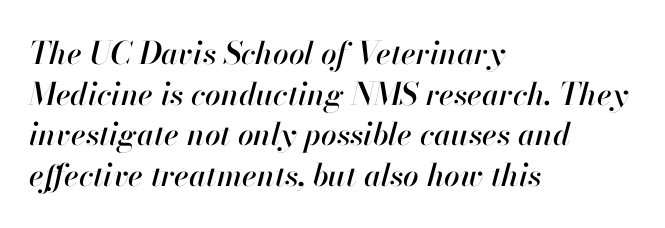
These lines are set flush left with a ragged right edge. If you drew a line through each stem, it would be angled. Short note: letters normally spaced. The baseline area is clear.
